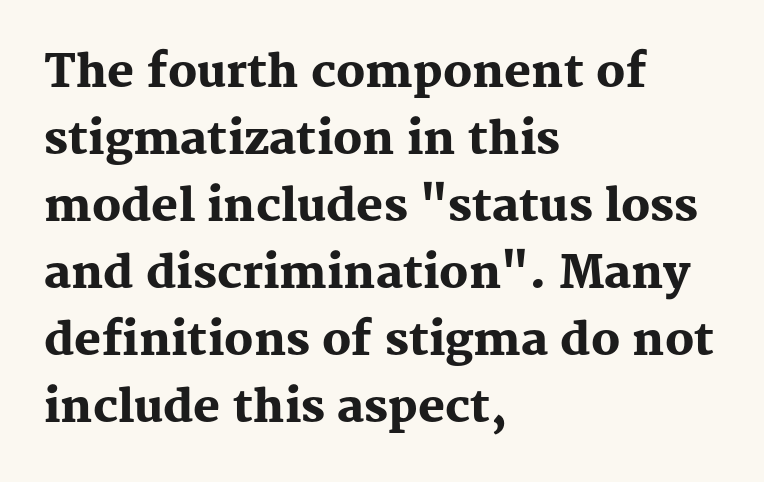
Q: Is the text bold? A: Yes.
Q: Is the text italic (slanted)? A: No, it is upright.
Q: Is the typeface a serif or a sans-serif typeface? A: Serif.
Q: Is the text underlined? A: No.
Q: How is the paragraph aligned? A: Left-aligned.
Q: Is the spacing between letters normal or unusually wide? A: Normal.
Q: Is the spacing between lines tight, normal or loose? A: Normal.
Q: Width (condensed, normal, or wide)? A: Normal.
Q: Stroke contrast? A: Medium.
Q: x-height? A: Medium.
Q: Monospaced? A: No.
